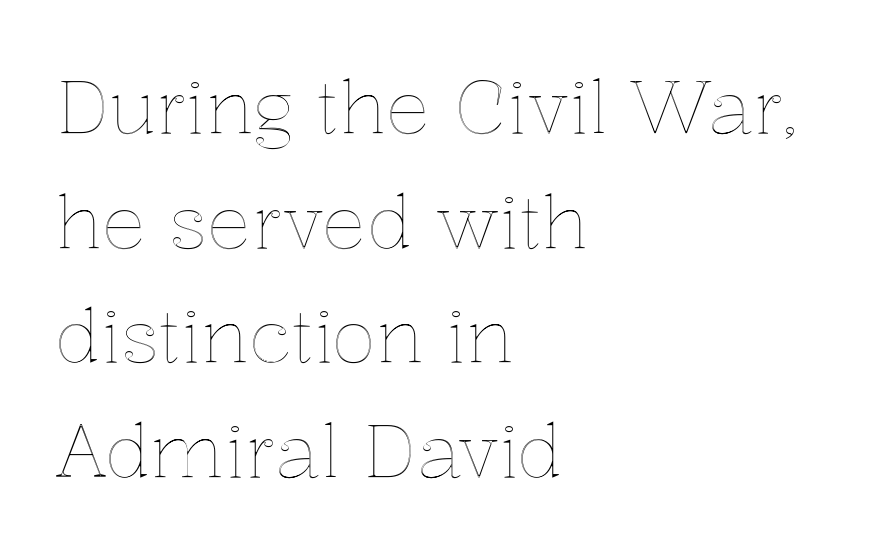
The image shows 74 px text type, upright; set left-aligned, normal line spacing (1.55x), normal letter spacing, not underlined; a medium x-height.
